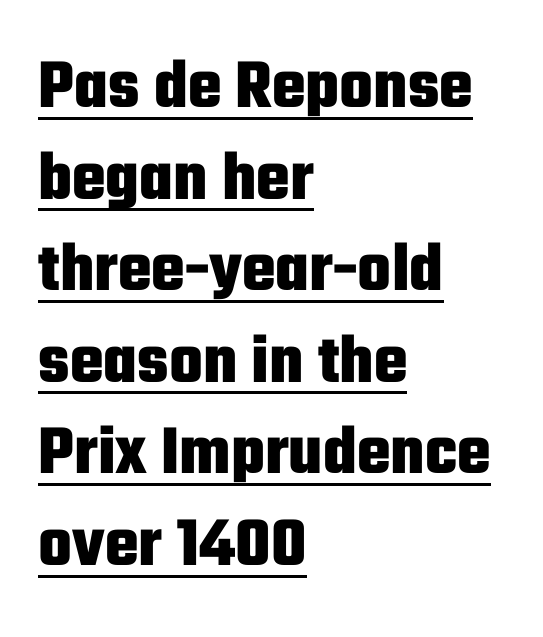
Q: Is the text bold? A: Yes.
Q: Is the text italic (slanted)? A: No, it is upright.
Q: Is the typeface a serif or a sans-serif typeface? A: Sans-serif.
Q: Is the text underlined? A: Yes.
Q: How is the paragraph aligned? A: Left-aligned.
Q: Is the spacing between letters normal or unusually wide? A: Normal.
Q: Is the spacing between lines tight, normal or loose? A: Normal.
Q: Width (condensed, normal, or wide)? A: Condensed.
Q: Stroke contrast? A: Low.
Q: x-height? A: Medium.
Q: Monospaced? A: No.
